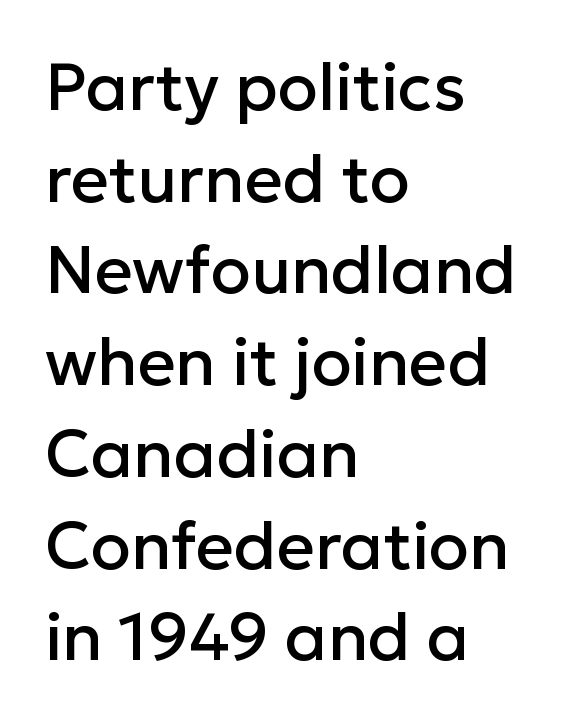
Q: Is the text italic (slanted)? A: No, it is upright.
Q: Is the typeface a serif or a sans-serif typeface? A: Sans-serif.
Q: Is the text underlined? A: No.
Q: How is the paragraph aligned? A: Left-aligned.
Q: Is the spacing between letters normal or unusually wide? A: Normal.
Q: Is the spacing between lines tight, normal or loose? A: Normal.
Q: Width (condensed, normal, or wide)? A: Normal.
Q: Stroke contrast? A: Low.
Q: x-height? A: Medium.
Q: Monospaced? A: No.
